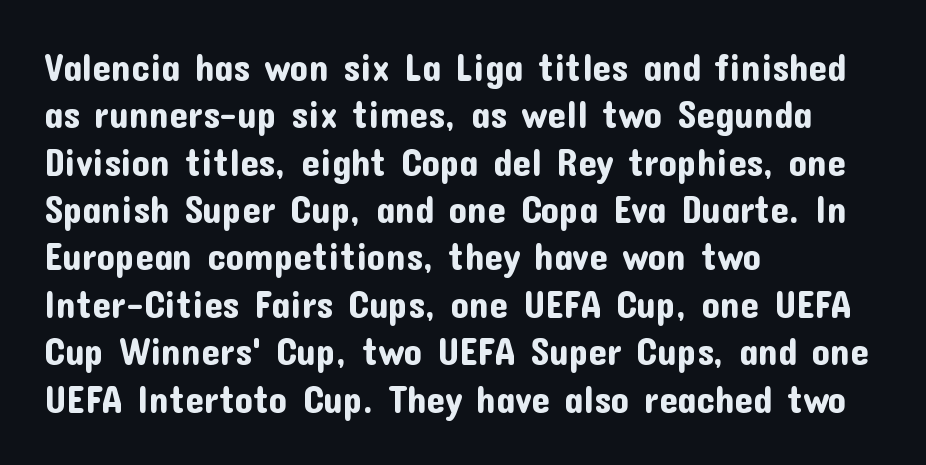
Look at the bottom of the vertical strokes: they stop flat, with no serifs. Spacing verdict: proportional, widths tailored to each character. Successive baselines arrive at the customary interval. Teacher's note: observe the even left margin — that is flush-left alignment. Type without underlining. This sample uses an upright cut, with every glyph sitting square on the baseline.
